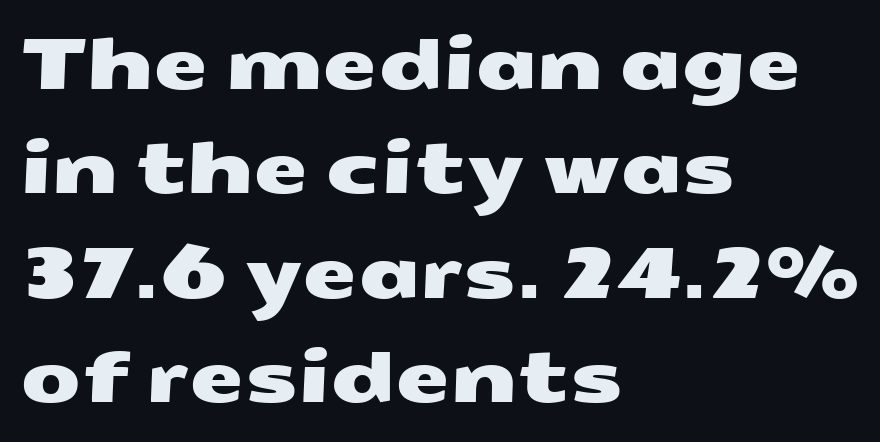
Q: Is the typeface a serif or a sans-serif typeface? A: Sans-serif.
Q: Is the text underlined? A: No.
Q: How is the paragraph aligned? A: Left-aligned.
Q: Is the spacing between letters normal or unusually wide? A: Normal.
Q: Is the spacing between lines tight, normal or loose? A: Normal.
Q: Width (condensed, normal, or wide)? A: Wide.
Q: Stroke contrast? A: Medium.
Q: x-height? A: Medium.
Q: Monospaced? A: No.
